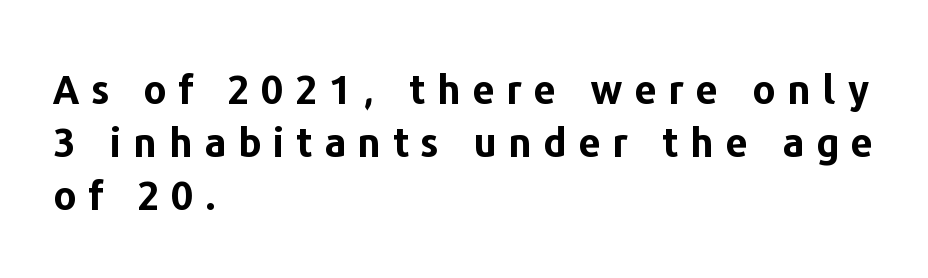
Posture: straight, roman, zero tilt. Compared with typical paragraphs, the rows here are spaced about the same. Note: no serifs on the glyphs. The text block is weighted toward the left margin, trailing off unevenly rightward. The face used here is proportionally spaced, like ordinary book or web type.
